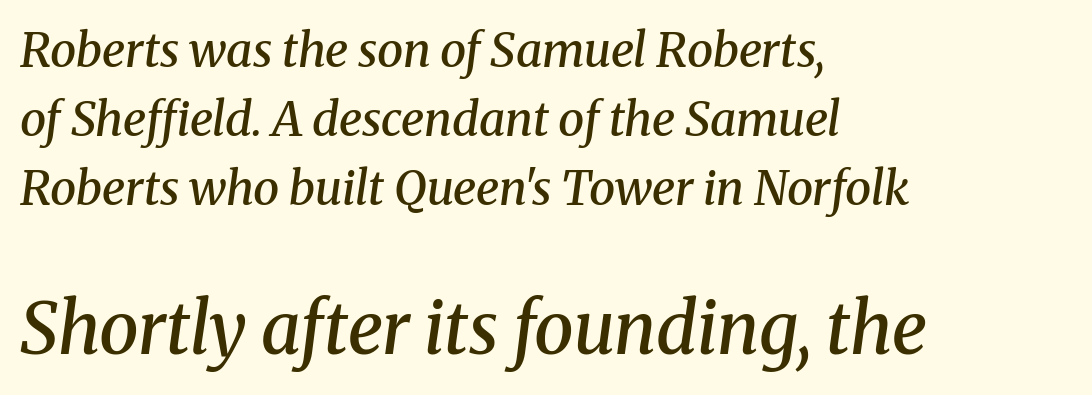
Q: Is the text bold? A: Semi-bold.
Q: Is the text italic (slanted)? A: Yes, it leans right by about 8 degrees.
Q: Is the typeface a serif or a sans-serif typeface? A: Serif.
Q: Is the text underlined? A: No.
Q: How is the paragraph aligned? A: Left-aligned.
Q: Is the spacing between letters normal or unusually wide? A: Normal.
Q: Is the spacing between lines tight, normal or loose? A: Normal.
Q: Which block of text is set in a larger size, the first (top) or the second (bottom)? A: The second (bottom) one.
Q: Width (condensed, normal, or wide)? A: Normal.
Q: Stroke contrast? A: Medium.
Q: x-height? A: Medium.
Q: Monospaced? A: No.
